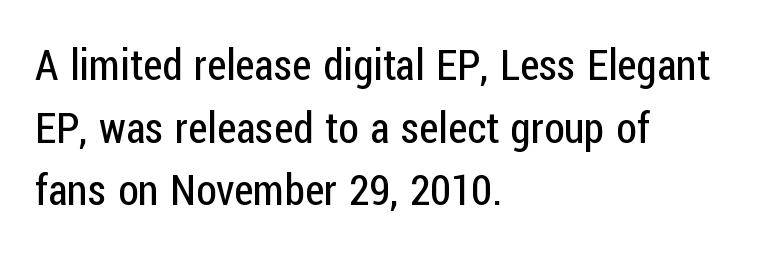
The image shows 42 px regular-weight, condensed sans-serif type, upright; set left-aligned, normal line spacing (1.49x), normal letter spacing, not underlined; low stroke contrast and a medium x-height.
